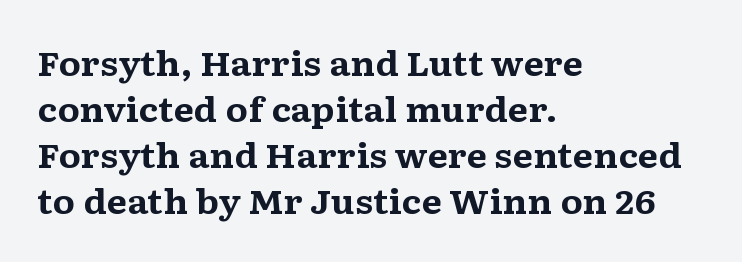
Q: Is the text bold? A: Yes.
Q: Is the text italic (slanted)? A: No, it is upright.
Q: Is the typeface a serif or a sans-serif typeface? A: Serif.
Q: Is the text underlined? A: No.
Q: How is the paragraph aligned? A: Left-aligned.
Q: Is the spacing between letters normal or unusually wide? A: Normal.
Q: Is the spacing between lines tight, normal or loose? A: Normal.
Q: Width (condensed, normal, or wide)? A: Wide.
Q: Stroke contrast? A: Medium.
Q: x-height? A: Medium.
Q: Monospaced? A: No.
